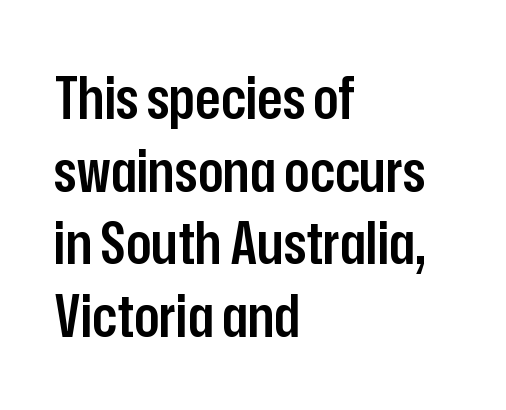
Characters follow at the spacing the type designer built in. Line beginnings align vertically; line endings do not. A roman cut, with each character standing at attention. The designer went with a sans here, leaving each stem footless.
